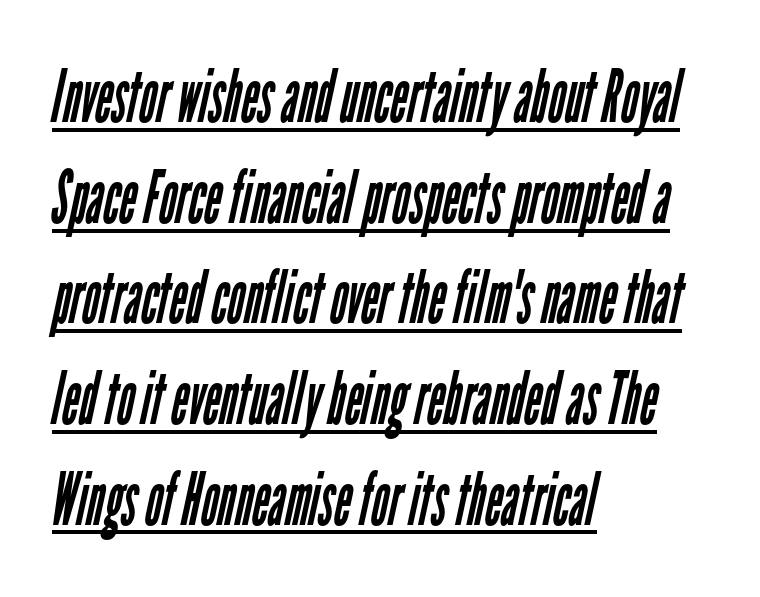
{"serif": "no", "bold": "no", "weight": "regular", "width": "condensed", "stroke_contrast": "low", "x_height": "medium", "monospaced": "no", "underline": "yes", "align": "left", "line_spacing": "normal", "line_spacing_ratio": 1.36, "letter_spacing": "normal", "letter_spacing_em": 0.0, "glyph_px": 74}
